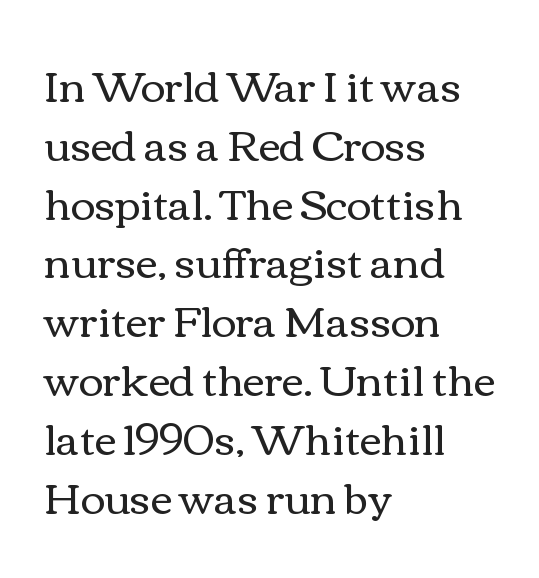
{"italic": "no", "bold": "no", "weight": "regular", "width": "wide", "x_height": "medium", "monospaced": "no", "underline": "no", "align": "left", "line_spacing": "normal", "line_spacing_ratio": 1.4, "letter_spacing": "normal", "letter_spacing_em": 0.0, "glyph_px": 42}
